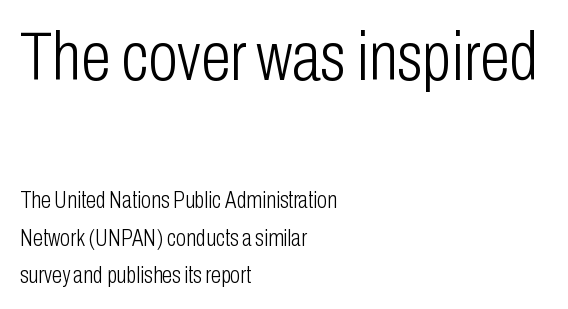
{"serif": "no", "italic": "no", "bold": "no", "weight": "light", "width": "condensed", "stroke_contrast": "low", "x_height": "medium", "monospaced": "no", "underline": "no", "align": "left", "line_spacing": "normal", "line_spacing_ratio": 1.65, "letter_spacing": "normal", "letter_spacing_em": 0.0, "larger_block": "first", "size_ratio": 2.96, "glyph_px": 68}
